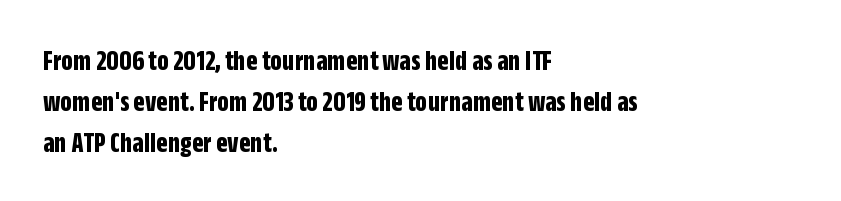
Q: Is the text bold? A: Yes.
Q: Is the text italic (slanted)? A: No, it is upright.
Q: Is the typeface a serif or a sans-serif typeface? A: Sans-serif.
Q: Is the text underlined? A: No.
Q: How is the paragraph aligned? A: Left-aligned.
Q: Is the spacing between letters normal or unusually wide? A: Normal.
Q: Is the spacing between lines tight, normal or loose? A: Normal.
Q: Width (condensed, normal, or wide)? A: Condensed.
Q: Stroke contrast? A: Low.
Q: x-height? A: Large.
Q: Monospaced? A: No.
